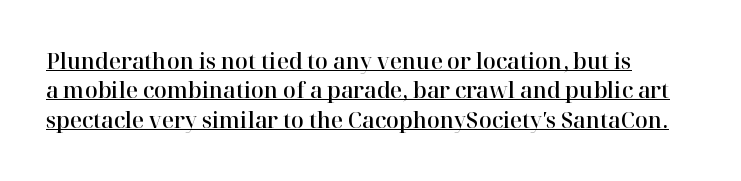
Q: Is the text italic (slanted)? A: No, it is upright.
Q: Is the text underlined? A: Yes.
Q: Is the spacing between letters normal or unusually wide? A: Normal.
Q: Is the spacing between lines tight, normal or loose? A: Normal.
